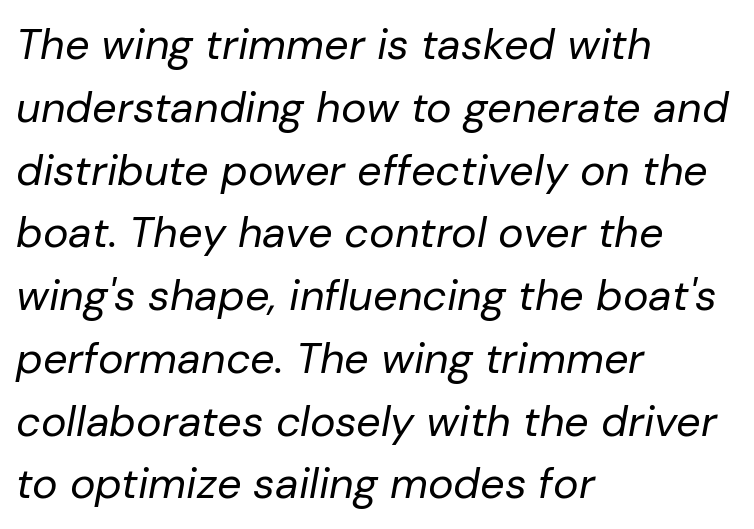
{"italic": "yes", "lean": "right", "slant_degrees": 10, "bold": "no", "weight": "regular", "width": "normal", "stroke_contrast": "low", "x_height": "medium", "monospaced": "no", "underline": "no", "align": "left", "line_spacing": "normal", "line_spacing_ratio": 1.46, "letter_spacing": "normal", "letter_spacing_em": 0.0, "glyph_px": 43}
